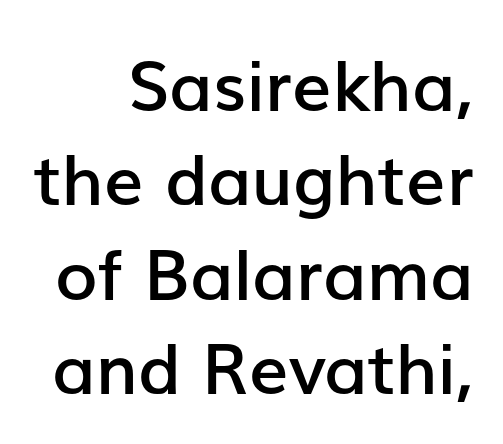
{"serif": "no", "italic": "no", "bold": "semi", "weight": "semibold", "width": "normal", "stroke_contrast": "low", "x_height": "medium", "monospaced": "no", "underline": "no", "align": "right", "line_spacing": "normal", "line_spacing_ratio": 1.35, "letter_spacing": "normal", "letter_spacing_em": 0.0, "glyph_px": 70}
